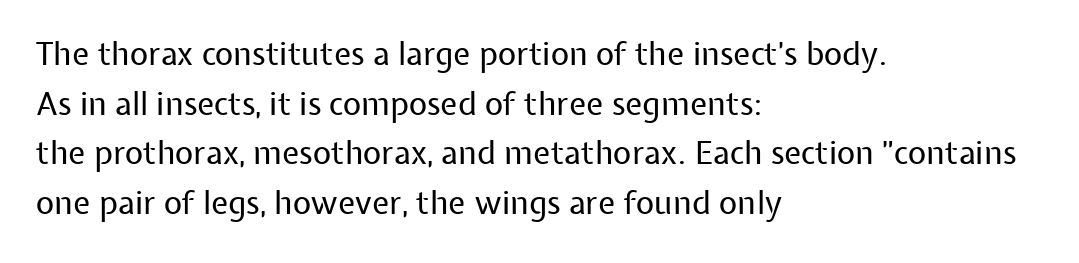
{"serif": "no", "italic": "no", "bold": "no", "weight": "regular", "width": "normal", "stroke_contrast": "low", "x_height": "medium", "monospaced": "no", "underline": "no", "align": "left", "line_spacing": "normal", "line_spacing_ratio": 1.55, "letter_spacing": "normal", "letter_spacing_em": 0.0, "glyph_px": 32}
